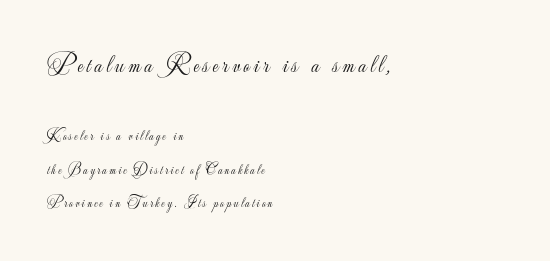
Summary of weight: not heavy and not bold. Notice the wide empty band between every row — that's loose leading. If you drew a ruler down the left edge, every line would touch it. A student would notice the top passage is typeset larger than what follows. Beneath every word, the page is bare.
